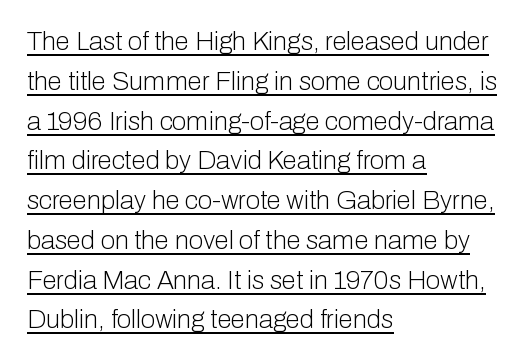
Q: Is the text bold? A: No.
Q: Is the text italic (slanted)? A: No, it is upright.
Q: Is the text underlined? A: Yes.
Q: How is the paragraph aligned? A: Left-aligned.
Q: Is the spacing between letters normal or unusually wide? A: Normal.
Q: Is the spacing between lines tight, normal or loose? A: Normal.
